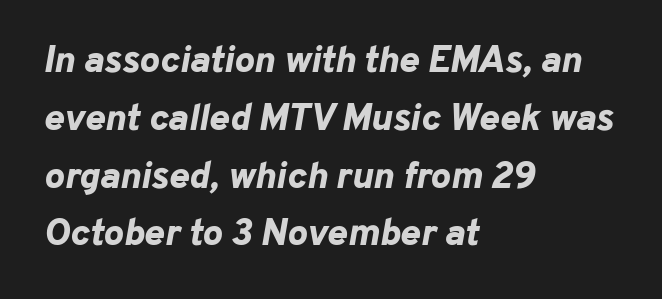
Q: Is the text bold? A: Yes.
Q: Is the text italic (slanted)? A: Yes, it leans right by about 10 degrees.
Q: Is the text underlined? A: No.
Q: How is the paragraph aligned? A: Left-aligned.
Q: Is the spacing between letters normal or unusually wide? A: Normal.
Q: Is the spacing between lines tight, normal or loose? A: Normal.
Q: Width (condensed, normal, or wide)? A: Normal.
Q: Stroke contrast? A: Low.
Q: x-height? A: Medium.
Q: Monospaced? A: No.
